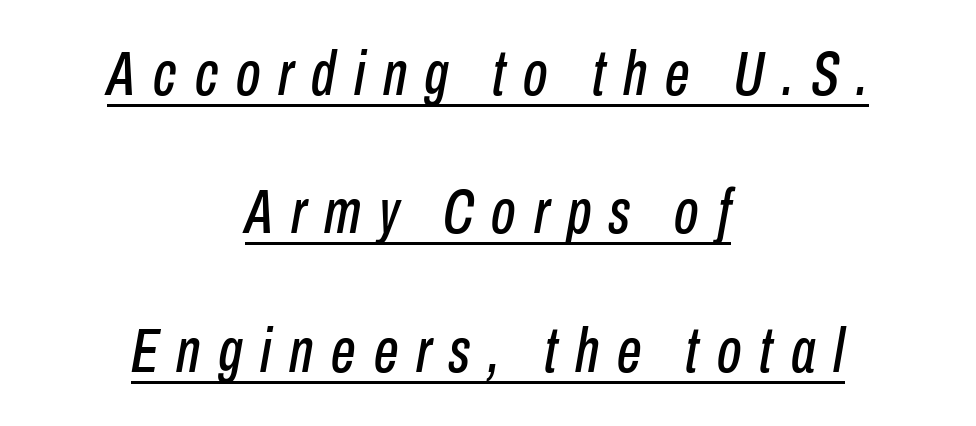
The image shows 62 px condensed type, italic (leaning right); set centered, loose line spacing (2.23x), unusually wide letter spacing (+0.29 em), underlined; low stroke contrast and a medium x-height.
